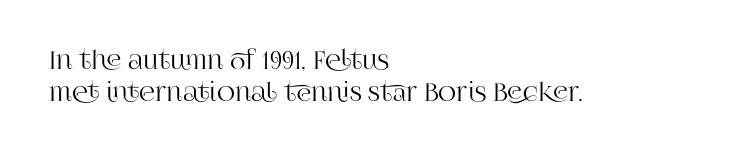
{"italic": "no", "underline": "no", "align": "left", "line_spacing": "normal", "line_spacing_ratio": 1.28, "letter_spacing": "normal", "letter_spacing_em": 0.0, "glyph_px": 25}
